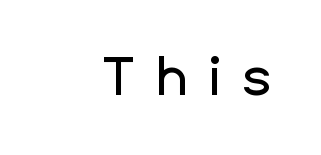
The image shows 54 px sans-serif type, upright; set unusually wide letter spacing (+0.38 em), not underlined; low stroke contrast and a medium x-height.
